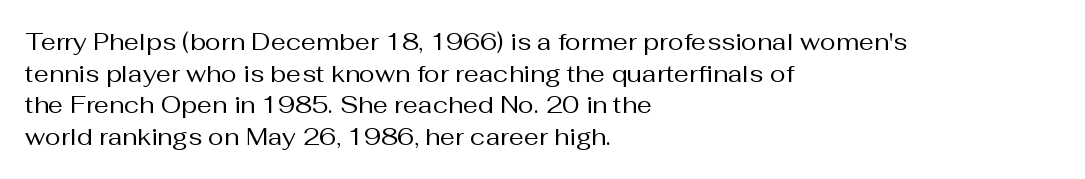
{"italic": "no", "bold": "no", "underline": "no", "align": "left", "line_spacing": "normal", "line_spacing_ratio": 1.32, "letter_spacing": "normal", "letter_spacing_em": 0.0, "glyph_px": 24}
